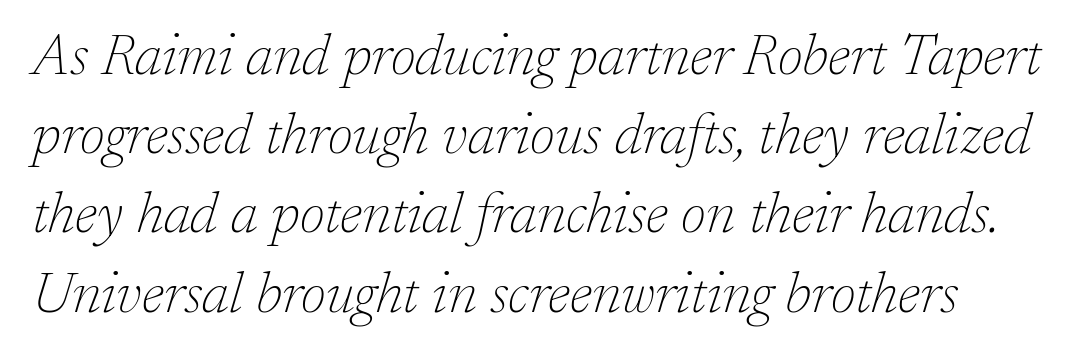
Q: Is the text bold? A: No.
Q: Is the text italic (slanted)? A: Yes, it leans right by about 17 degrees.
Q: Is the typeface a serif or a sans-serif typeface? A: Serif.
Q: Is the text underlined? A: No.
Q: Is the spacing between letters normal or unusually wide? A: Normal.
Q: Is the spacing between lines tight, normal or loose? A: Normal.
Q: Width (condensed, normal, or wide)? A: Normal.
Q: Stroke contrast? A: Low.
Q: x-height? A: Medium.
Q: Monospaced? A: No.
